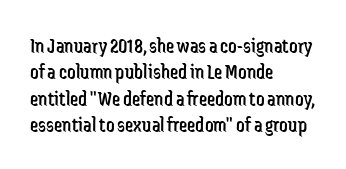
The rendering uses a moderate line-height, typical for paragraphs. Only glyphs here, with clear space below each row. The passage is arranged the way most books set body copy — flush left. Spacing between characters is what you'd get straight out of the box.
